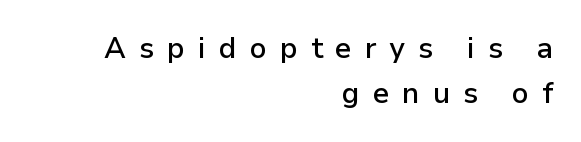
{"serif": "no", "italic": "no", "bold": "semi", "weight": "semibold", "width": "normal", "stroke_contrast": "low", "x_height": "medium", "monospaced": "no", "underline": "no", "align": "right", "line_spacing": "normal", "line_spacing_ratio": 1.54, "letter_spacing": "wide", "letter_spacing_em": 0.45, "glyph_px": 29}
